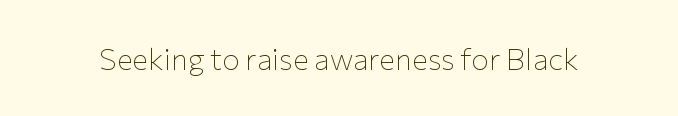
{"serif": "no", "italic": "no", "bold": "no", "weight": "thin", "width": "normal", "stroke_contrast": "low", "x_height": "medium", "monospaced": "no", "underline": "no", "letter_spacing": "normal", "letter_spacing_em": 0.0, "glyph_px": 30}
